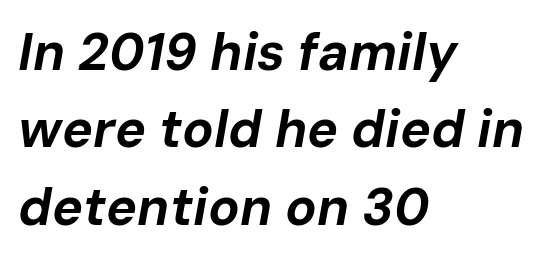
Q: Is the text bold? A: Yes.
Q: Is the text italic (slanted)? A: Yes, it leans right by about 10 degrees.
Q: Is the text underlined? A: No.
Q: How is the paragraph aligned? A: Left-aligned.
Q: Is the spacing between letters normal or unusually wide? A: Normal.
Q: Is the spacing between lines tight, normal or loose? A: Normal.
Q: Width (condensed, normal, or wide)? A: Normal.
Q: Stroke contrast? A: Low.
Q: x-height? A: Medium.
Q: Monospaced? A: No.
